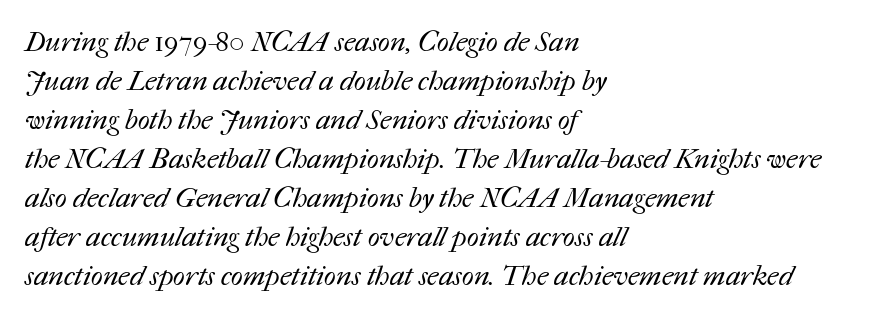
{"bold": "no", "weight": "regular", "width": "normal", "stroke_contrast": "medium", "x_height": "medium", "monospaced": "no", "underline": "no", "align": "left", "line_spacing": "normal", "line_spacing_ratio": 1.39, "letter_spacing": "normal", "letter_spacing_em": 0.0, "glyph_px": 28}
